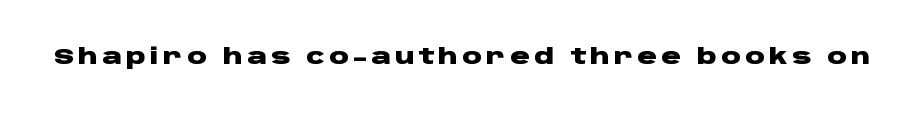
{"italic": "no", "bold": "yes", "underline": "no", "glyph_px": 22}
